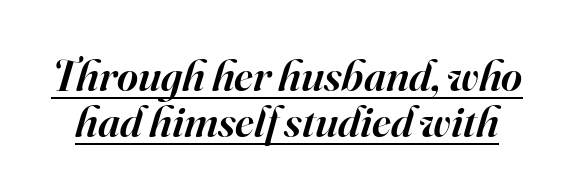
Q: Is the text bold? A: Semi-bold.
Q: Is the text italic (slanted)? A: Yes, it leans right by about 16 degrees.
Q: Is the typeface a serif or a sans-serif typeface? A: Serif.
Q: Is the text underlined? A: Yes.
Q: Is the spacing between letters normal or unusually wide? A: Normal.
Q: Is the spacing between lines tight, normal or loose? A: Tight.
Q: Width (condensed, normal, or wide)? A: Normal.
Q: Stroke contrast? A: High.
Q: x-height? A: Small.
Q: Monospaced? A: No.
